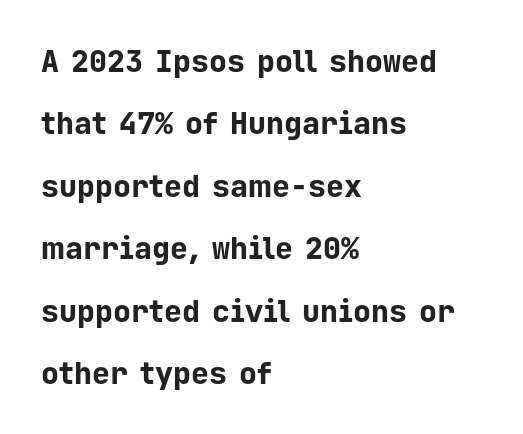
The image shows 30 px bold sans-serif type, upright, monospaced; set left-aligned, loose line spacing (2.08x), normal letter spacing, not underlined; low stroke contrast and a medium x-height.
